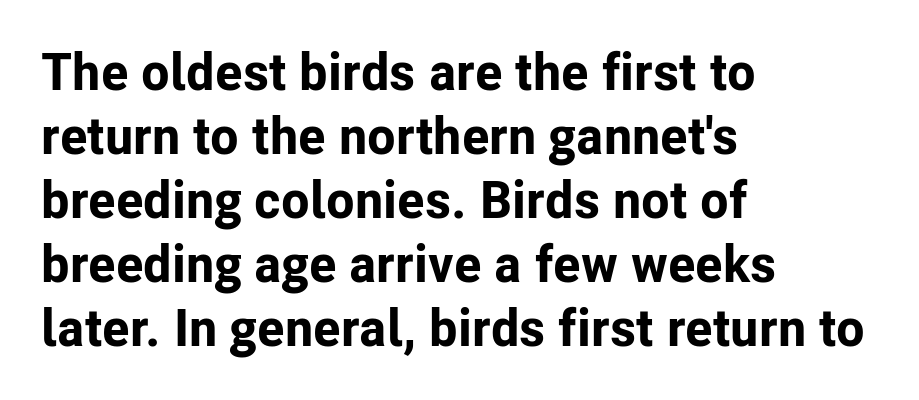
This sample uses a sans-serif face. The baseline area is clear. Does extra space separate the letters? No, they use regular spacing. The letters stand straight up with perfectly vertical stems. Spacing verdict: proportional, widths tailored to each character. Casual observation: everything's shoved over to the left.
